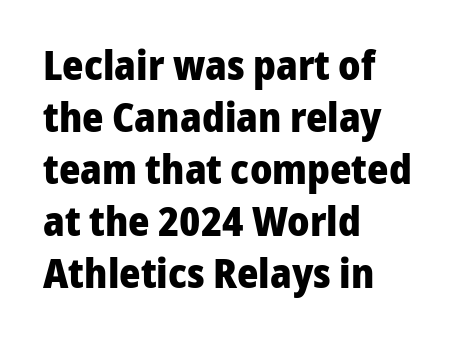
Q: Is the text bold? A: Yes.
Q: Is the text italic (slanted)? A: No, it is upright.
Q: Is the typeface a serif or a sans-serif typeface? A: Sans-serif.
Q: Is the text underlined? A: No.
Q: How is the paragraph aligned? A: Left-aligned.
Q: Is the spacing between letters normal or unusually wide? A: Normal.
Q: Is the spacing between lines tight, normal or loose? A: Normal.
Q: Width (condensed, normal, or wide)? A: Normal.
Q: Stroke contrast? A: Low.
Q: x-height? A: Medium.
Q: Monospaced? A: No.
